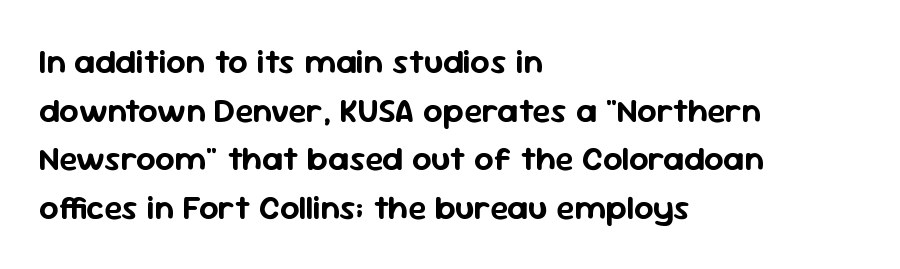
{"serif": "no", "italic": "no", "width": "normal", "stroke_contrast": "low", "x_height": "medium", "monospaced": "no", "underline": "no", "align": "left", "line_spacing": "normal", "line_spacing_ratio": 1.43, "letter_spacing": "normal", "letter_spacing_em": 0.0, "glyph_px": 34}
